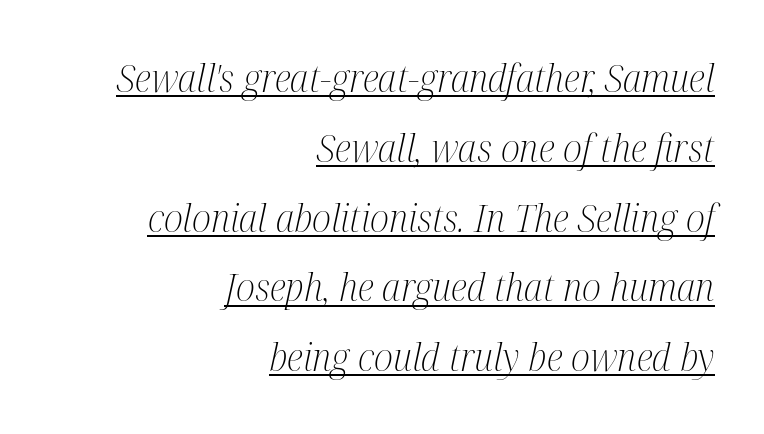
Q: Is the text bold? A: No.
Q: Is the text italic (slanted)? A: Yes, it leans right by about 12 degrees.
Q: Is the typeface a serif or a sans-serif typeface? A: Serif.
Q: Is the text underlined? A: Yes.
Q: How is the paragraph aligned? A: Right-aligned.
Q: Is the spacing between letters normal or unusually wide? A: Normal.
Q: Width (condensed, normal, or wide)? A: Condensed.
Q: Stroke contrast? A: Medium.
Q: x-height? A: Medium.
Q: Monospaced? A: No.
